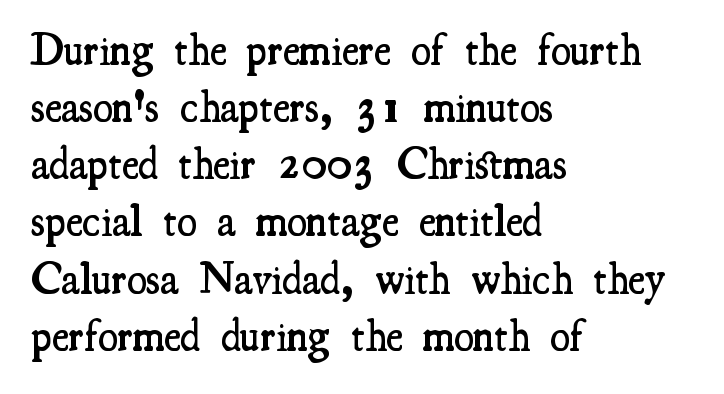
The image shows 45 px semibold, condensed serif type, upright; set left-aligned, normal line spacing (1.27x), normal letter spacing, not underlined; medium stroke contrast and a small x-height.
